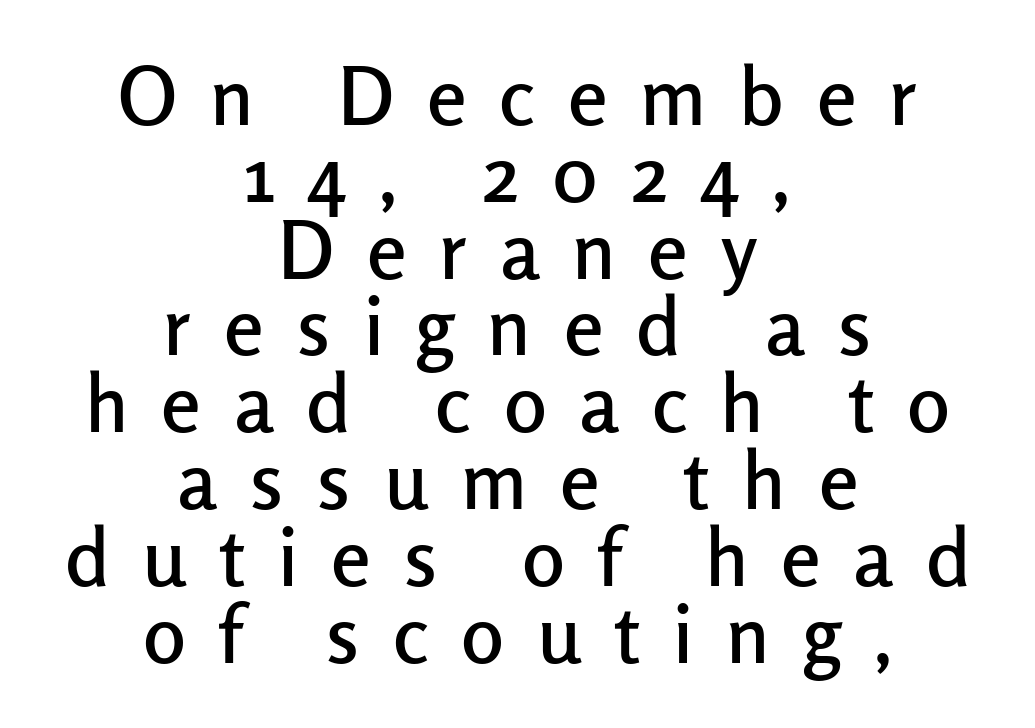
Think of a printed novel: that variable character pitch is what you see here. These lines were composed using upright roman letters. The setting favours the middle, as headings and verse often do. Only glyphs here, with clear space below each row.
